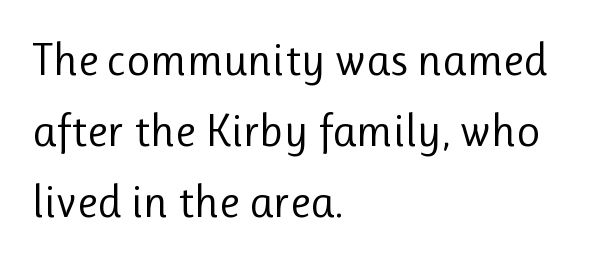
{"serif": "no", "italic": "no", "bold": "no", "weight": "regular", "width": "normal", "stroke_contrast": "low", "x_height": "medium", "monospaced": "no", "underline": "no", "align": "left", "line_spacing": "normal", "line_spacing_ratio": 1.54, "letter_spacing": "normal", "letter_spacing_em": 0.0, "glyph_px": 46}
